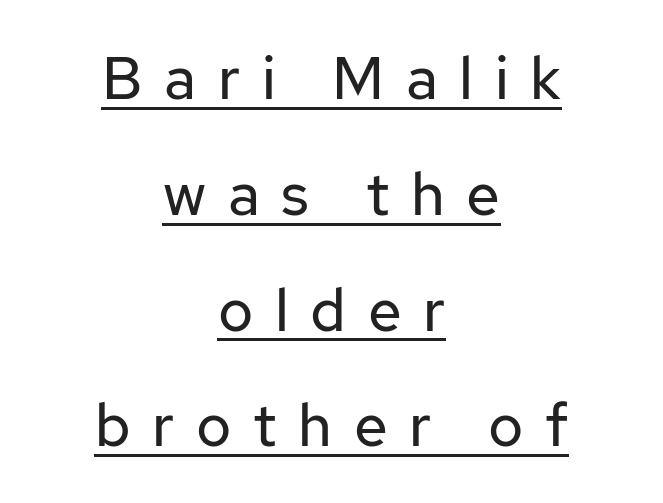
Q: Is the text bold? A: No.
Q: Is the text italic (slanted)? A: No, it is upright.
Q: Is the typeface a serif or a sans-serif typeface? A: Sans-serif.
Q: Is the text underlined? A: Yes.
Q: How is the paragraph aligned? A: Centered.
Q: Is the spacing between letters normal or unusually wide? A: Unusually wide.
Q: Is the spacing between lines tight, normal or loose? A: Loose.
Q: Width (condensed, normal, or wide)? A: Normal.
Q: Stroke contrast? A: Low.
Q: x-height? A: Medium.
Q: Monospaced? A: No.
